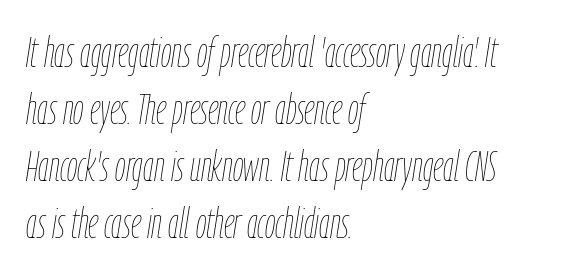
The foot of each line stays bare and open. The line-height multiplier appears to be the usual default. The passage shown is not bold in any degree. Spacing between characters is what you'd get straight out of the box.
